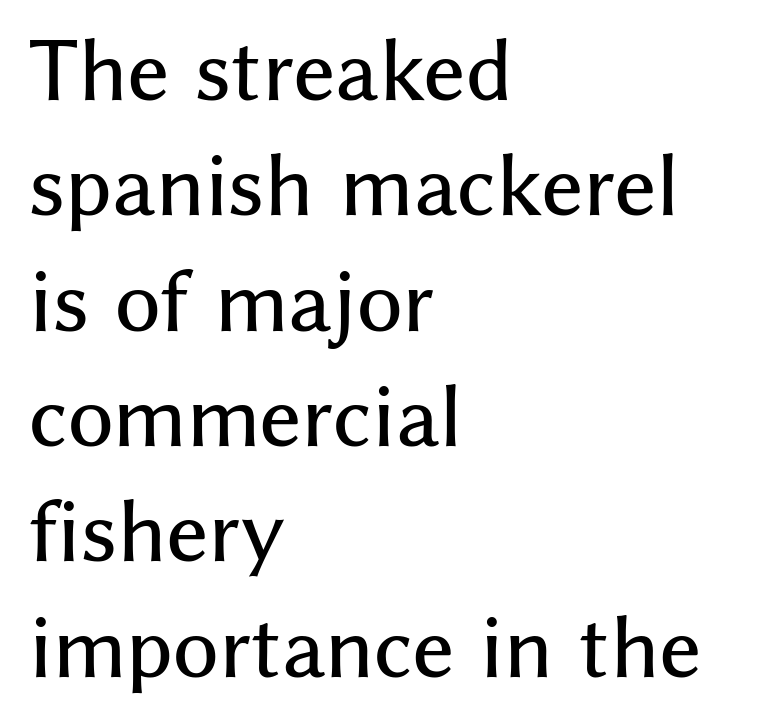
The image shows 79 px sans-serif type, upright; set left-aligned, normal line spacing (1.46x), normal letter spacing, not underlined; medium stroke contrast and a medium x-height.
